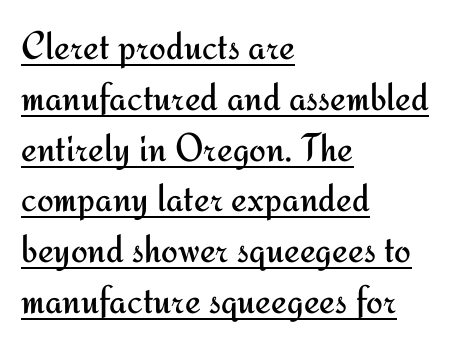
In CSS terms this would be text-align: left. The face used here is proportionally spaced, like ordinary book or web type. A typographer would call this underscored text. The characters display no serif detailing; their extremities are plain. The gaps between neighbouring characters are ordinary and unremarkable. Regarding leading, the lines here are spaced in the standard way.
